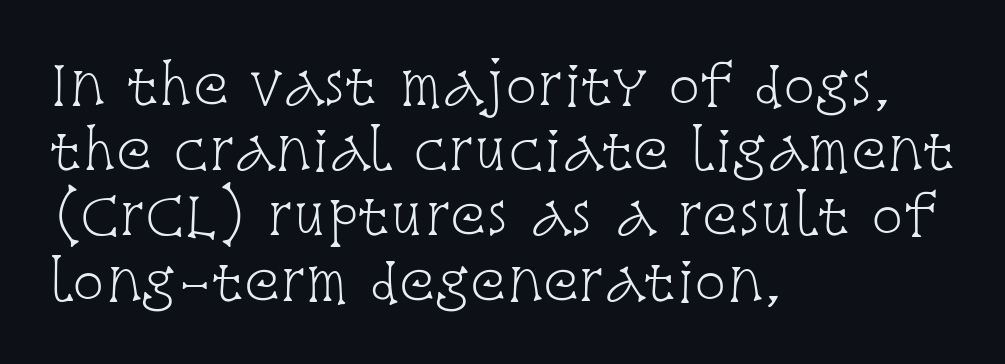
No letter is thick-stroked: the sample isn't bold. Posture: vertical. Horizontally, the lines are justified to the leading edge only. The passage shown is typeset with a serif family.
